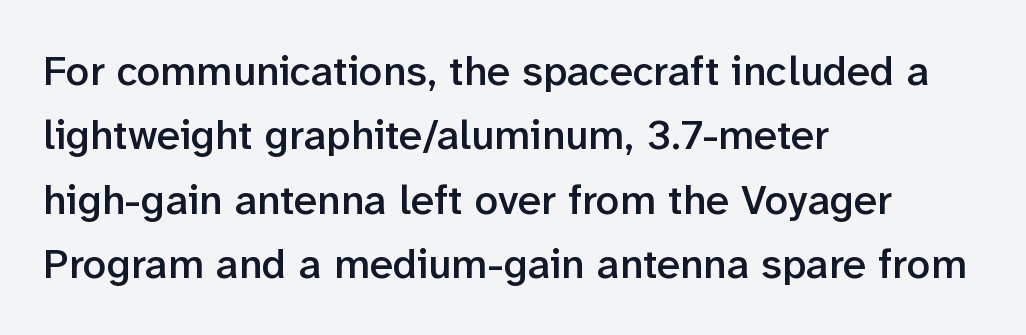
The image shows 42 px semibold sans-serif type, upright; set left-aligned, normal line spacing (1.53x), normal letter spacing, not underlined; low stroke contrast and a medium x-height.
